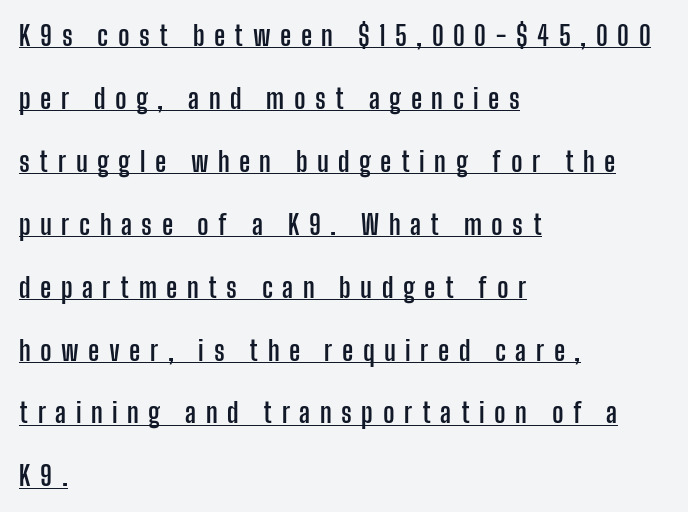
{"italic": "no", "bold": "yes", "underline": "yes", "align": "left", "line_spacing": "loose", "line_spacing_ratio": 2.33, "letter_spacing": "wide", "letter_spacing_em": 0.35, "glyph_px": 27}
